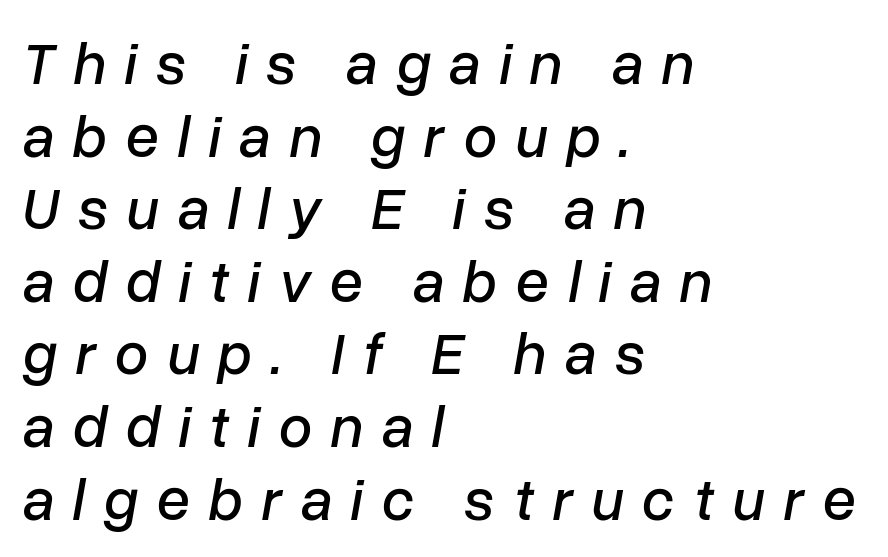
Observe the lean: these are italic letterforms. The line texture is sparse and dotted thanks to wide tracking. Each letter keeps its own natural width here, so spacing adapts to shape. Only glyphs here, with clear space below each row.
